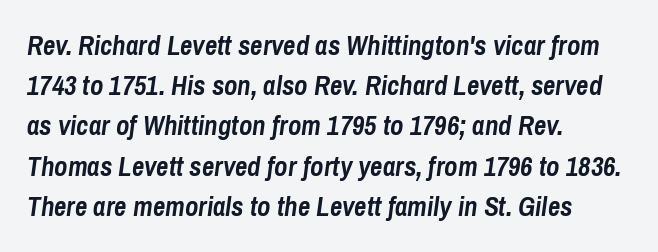
{"italic": "yes", "lean": "right", "slant_degrees": 8, "bold": "yes", "underline": "no", "align": "left", "line_spacing": "normal", "line_spacing_ratio": 1.49, "letter_spacing": "normal", "letter_spacing_em": 0.0, "glyph_px": 27}
